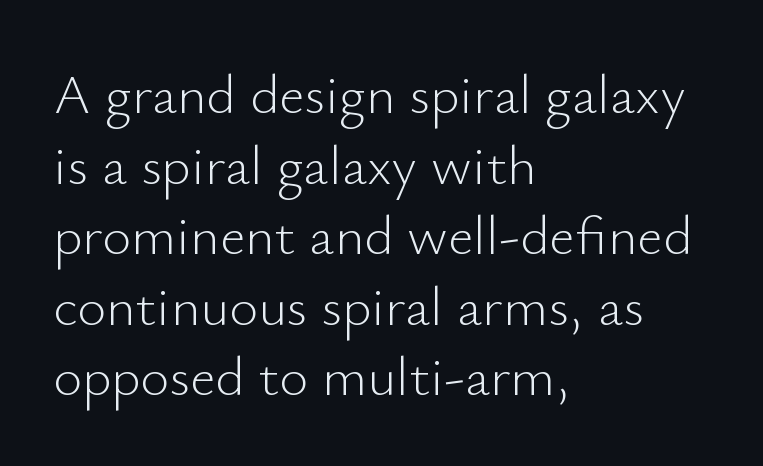
The rendering anchors every line to the left-hand side. Lines of text with bare space underneath. Designer's note — italics off, roman on. Counters stay open thanks to moderate or lighter strokes. In terms of letterspacing, this is plain default setting. This sample has the flowing, uneven cadence of proportional lettering.
